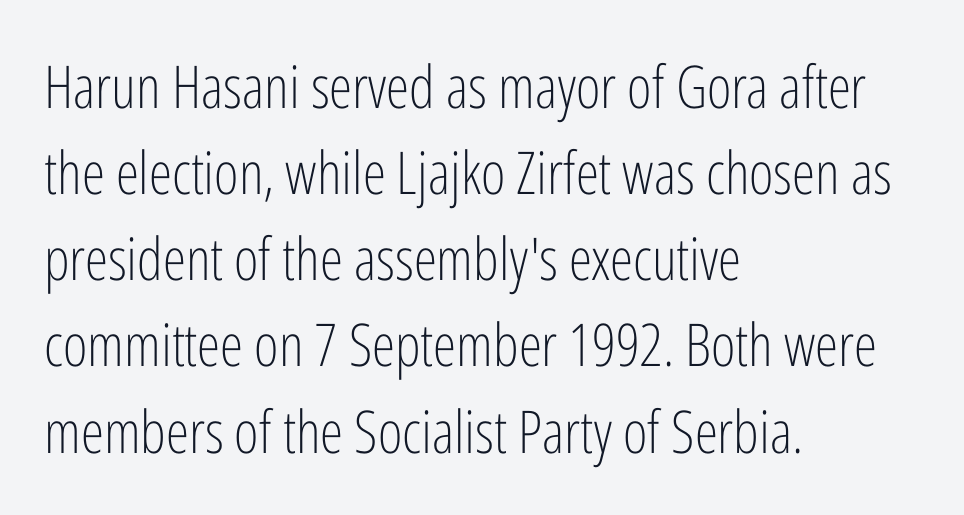
{"serif": "no", "italic": "no", "bold": "no", "weight": "light", "width": "condensed", "stroke_contrast": "low", "x_height": "medium", "monospaced": "no", "underline": "no", "align": "left", "line_spacing": "normal", "line_spacing_ratio": 1.46, "letter_spacing": "normal", "letter_spacing_em": 0.0, "glyph_px": 59}
